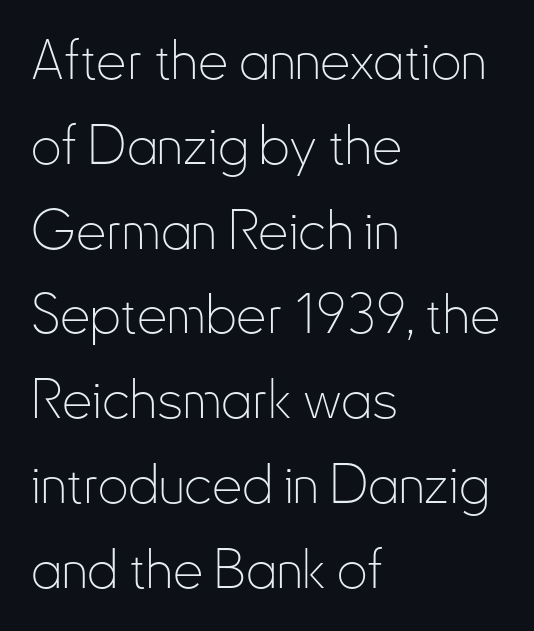
The image shows 54 px thin, condensed sans-serif type, upright; set left-aligned, normal line spacing (1.57x), normal letter spacing, not underlined; low stroke contrast and a small x-height.
